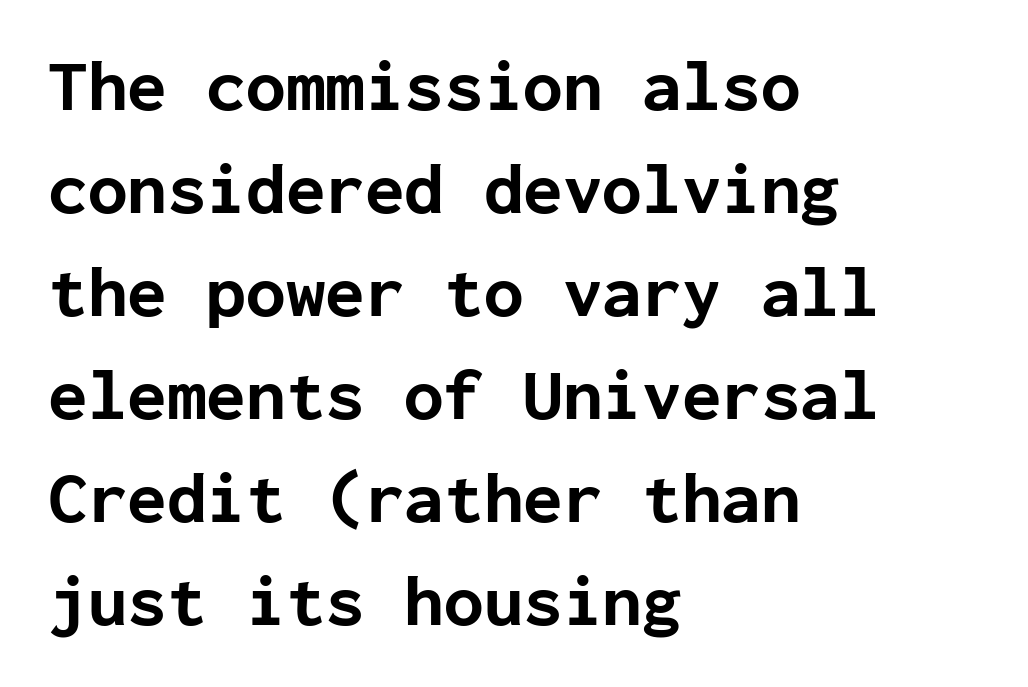
The image shows 72 px bold sans-serif type, upright, monospaced; set left-aligned, normal line spacing (1.43x), normal letter spacing, not underlined; low stroke contrast and a medium x-height.
